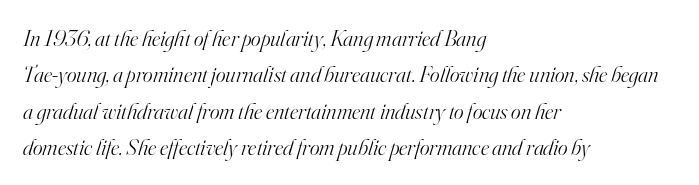
Think standard paragraph weight, or any step lighter than that. The font's italic variant was chosen for this text. Glance below the letters and you will spot only blank space. Reading down the block, your eye returns to a fixed left position each line.
